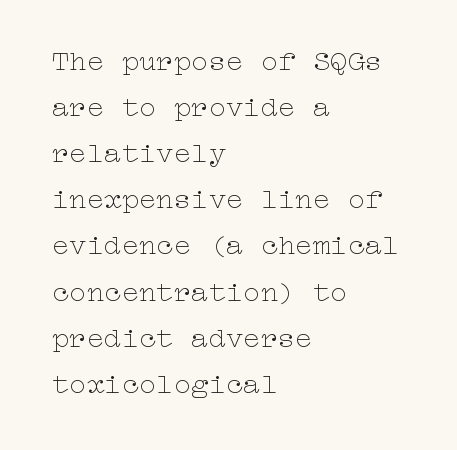
What stands out about the letter spacing? Nothing — it is the standard amount. Letters have the restrained weight of plain body copy at most. The passage is arranged the way most books set body copy — flush left. Each row of text sits above clean, open space. Every stem runs plumb, perpendicular to the baseline. The leading is moderate, giving the passage an even texture.
